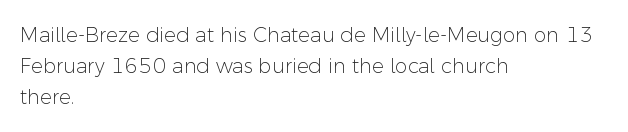
Q: Is the text bold? A: No.
Q: Is the text italic (slanted)? A: No, it is upright.
Q: Is the text underlined? A: No.
Q: How is the paragraph aligned? A: Left-aligned.
Q: Is the spacing between letters normal or unusually wide? A: Normal.
Q: Is the spacing between lines tight, normal or loose? A: Normal.
